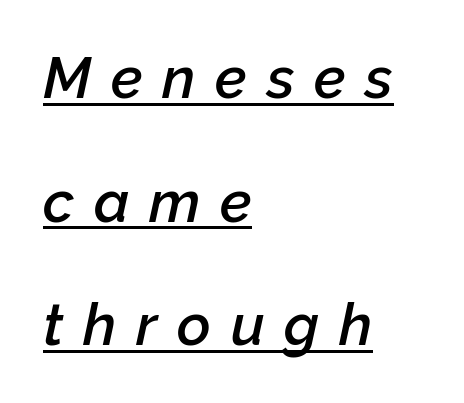
{"italic": "yes", "lean": "right", "slant_degrees": 12, "bold": "semi", "weight": "semibold", "width": "normal", "stroke_contrast": "low", "x_height": "medium", "monospaced": "no", "underline": "yes", "align": "left", "line_spacing": "loose", "line_spacing_ratio": 2.13, "letter_spacing": "wide", "letter_spacing_em": 0.34, "glyph_px": 58}
